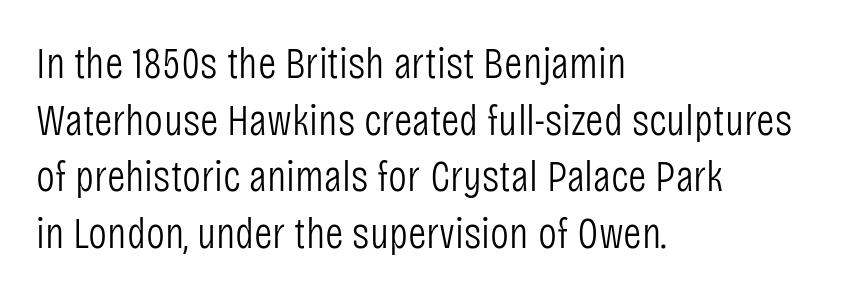
The image shows 45 px light, condensed sans-serif type, upright; set left-aligned, normal line spacing (1.26x), normal letter spacing, not underlined; low stroke contrast and a large x-height.
